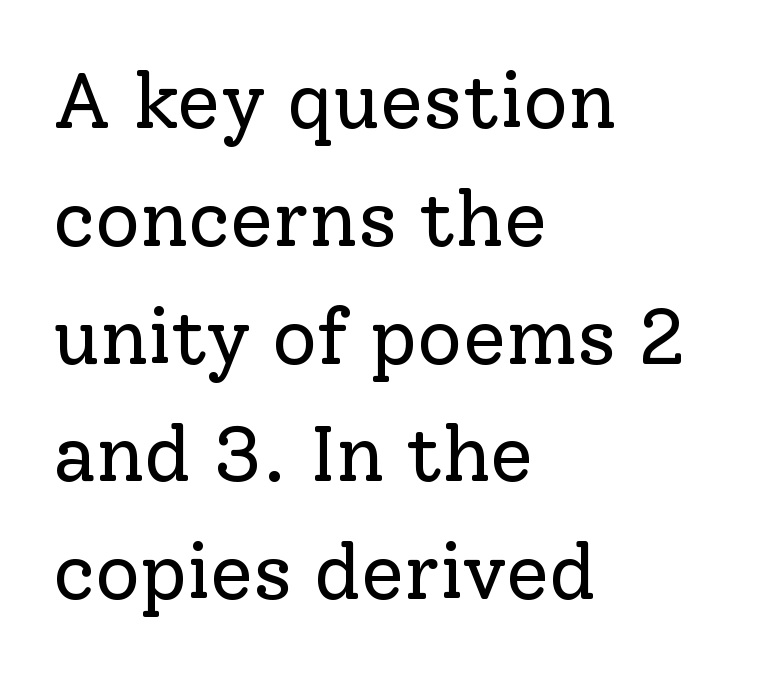
The glyphs in this specimen are seriffed. The space directly below the letters is spotless. Posture: upright roman. Think standard paragraph weight, or any step lighter than that. A classic flush-left, rag-right setting is used for this passage.
